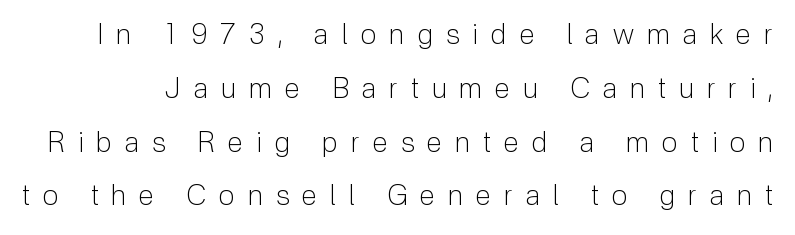
The image shows 28 px light sans-serif type, upright; set loose line spacing (1.92x), unusually wide letter spacing (+0.47 em), not underlined; low stroke contrast and a medium x-height.
